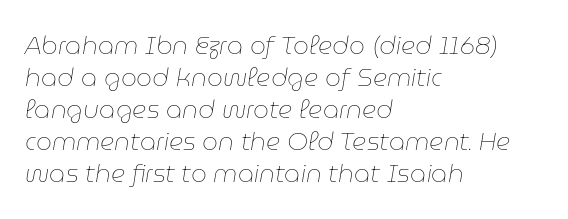
{"italic": "yes", "lean": "right", "slant_degrees": 9, "bold": "no", "underline": "no", "align": "left", "line_spacing": "normal", "line_spacing_ratio": 1.28, "letter_spacing": "normal", "letter_spacing_em": 0.0, "glyph_px": 25}
